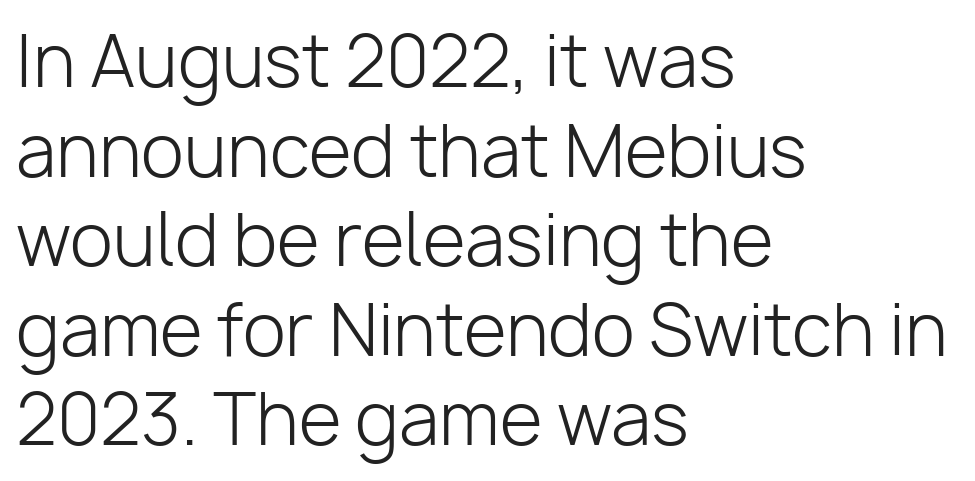
Q: Is the text bold? A: No.
Q: Is the text italic (slanted)? A: No, it is upright.
Q: Is the typeface a serif or a sans-serif typeface? A: Sans-serif.
Q: Is the text underlined? A: No.
Q: How is the paragraph aligned? A: Left-aligned.
Q: Is the spacing between letters normal or unusually wide? A: Normal.
Q: Is the spacing between lines tight, normal or loose? A: Normal.
Q: Width (condensed, normal, or wide)? A: Normal.
Q: Stroke contrast? A: Low.
Q: x-height? A: Medium.
Q: Monospaced? A: No.
